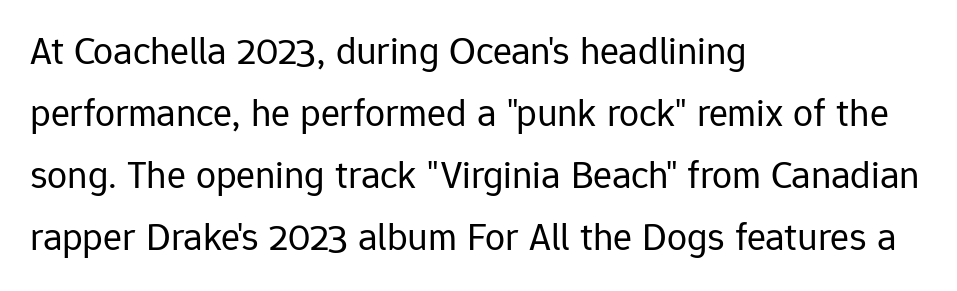
The image shows 40 px regular-weight sans-serif type, upright; set left-aligned, normal line spacing (1.55x), normal letter spacing, not underlined; low stroke contrast and a medium x-height.
